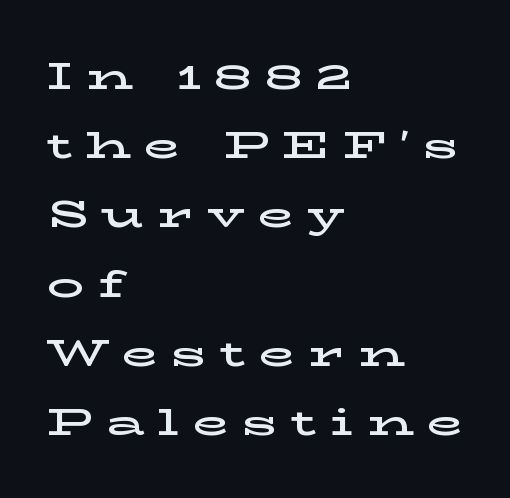
Q: Is the text italic (slanted)? A: No, it is upright.
Q: Is the typeface a serif or a sans-serif typeface? A: Serif.
Q: Is the text underlined? A: No.
Q: How is the paragraph aligned? A: Left-aligned.
Q: Is the spacing between letters normal or unusually wide? A: Unusually wide.
Q: Width (condensed, normal, or wide)? A: Wide.
Q: Stroke contrast? A: Low.
Q: x-height? A: Medium.
Q: Monospaced? A: No.
